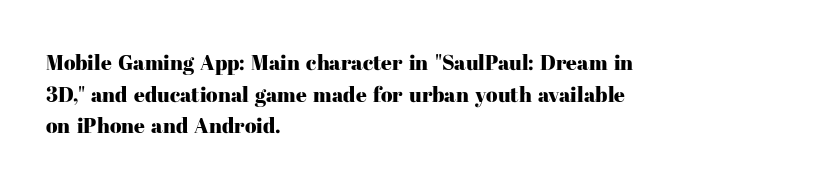
The image shows 21 px text type, upright; set left-aligned, normal line spacing (1.51x), normal letter spacing, not underlined.
